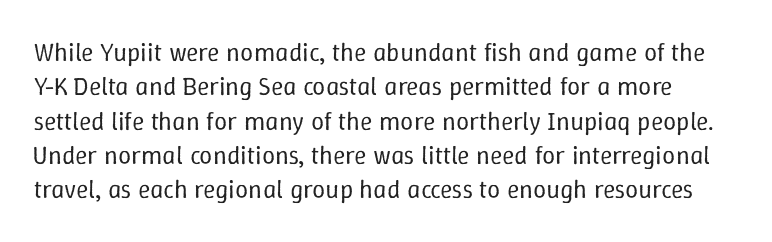
{"italic": "no", "bold": "no", "underline": "no", "line_spacing": "normal", "line_spacing_ratio": 1.32, "letter_spacing": "normal", "letter_spacing_em": 0.0, "glyph_px": 26}
